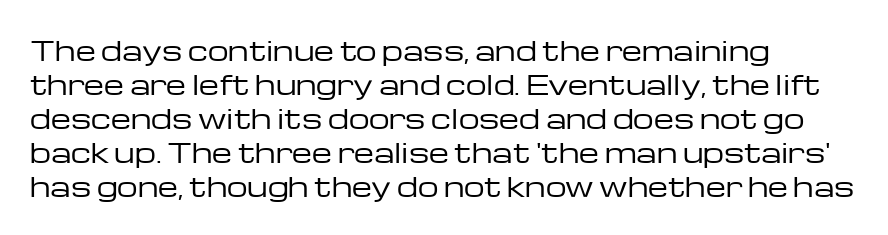
Descenders are the only things crossing below the line. All the whitespace from short lines collects on the right. Characters remain perfectly vertical along every line. The letters sit at their default tracking, neither squeezed nor spread.
